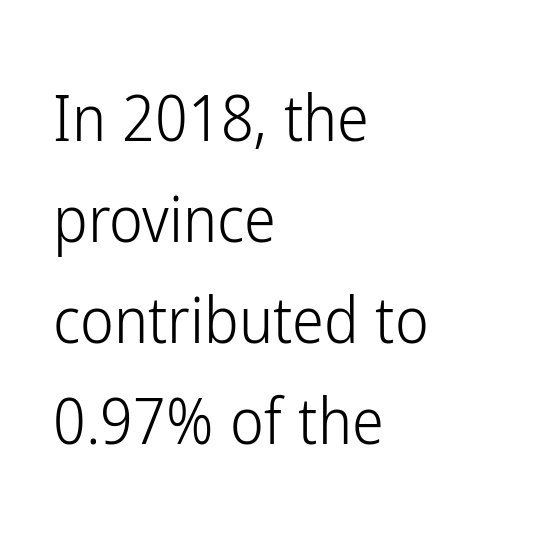
Q: Is the text bold? A: No.
Q: Is the text italic (slanted)? A: No, it is upright.
Q: Is the typeface a serif or a sans-serif typeface? A: Sans-serif.
Q: Is the text underlined? A: No.
Q: How is the paragraph aligned? A: Left-aligned.
Q: Is the spacing between letters normal or unusually wide? A: Normal.
Q: Is the spacing between lines tight, normal or loose? A: Normal.
Q: Width (condensed, normal, or wide)? A: Condensed.
Q: Stroke contrast? A: Low.
Q: x-height? A: Medium.
Q: Monospaced? A: No.
